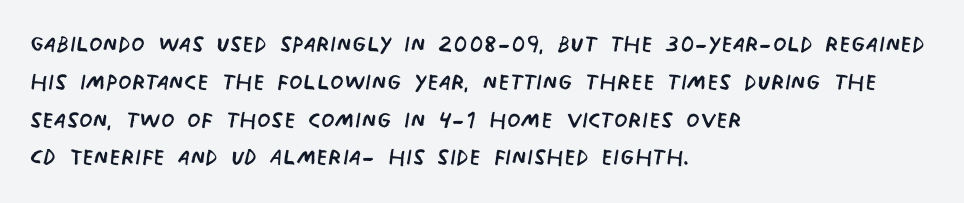
{"serif": "no", "bold": "no", "weight": "regular", "width": "condensed", "stroke_contrast": "low", "x_height": "large", "monospaced": "no", "underline": "no", "align": "left", "line_spacing_ratio": 1.22, "letter_spacing": "normal", "letter_spacing_em": 0.0, "glyph_px": 31}
